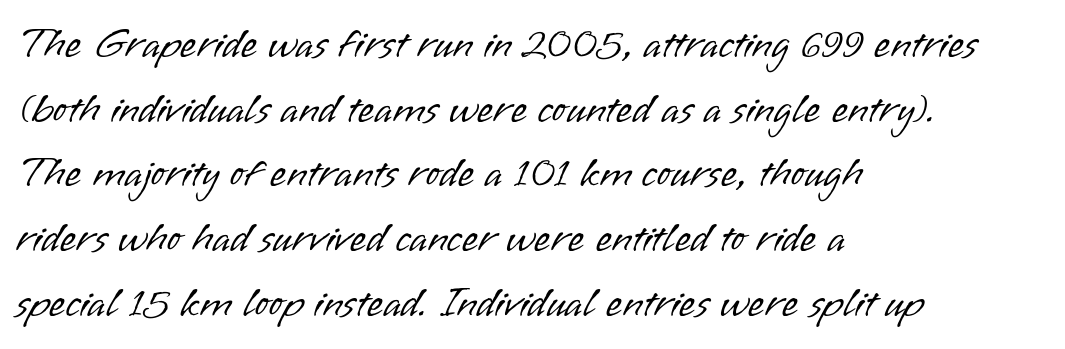
Do the characters align in a grid? No, the font is proportional. The rag falls on the right side of this text block. These lines sit exactly where default settings would place them. You could call the tracking neutral — neither tight nor loose.
